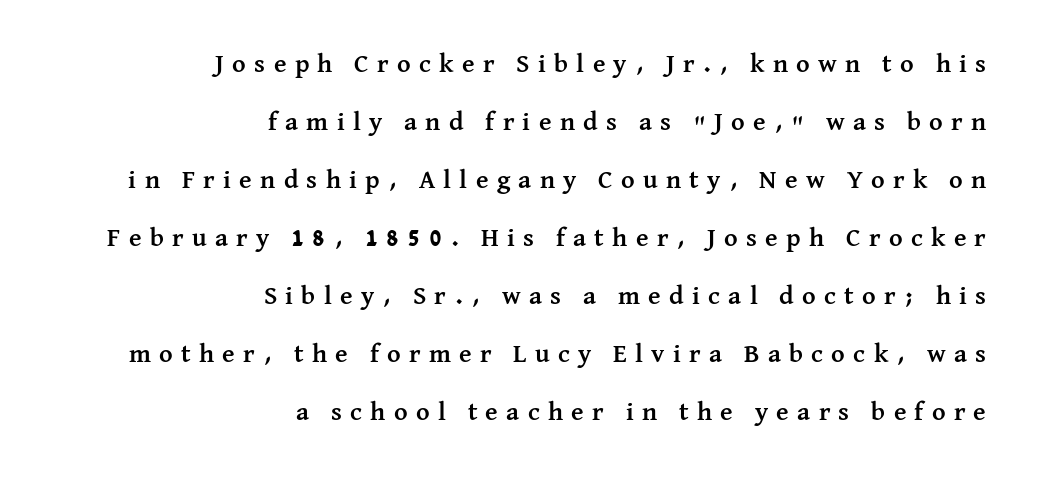
Q: Is the text bold? A: Yes.
Q: Is the text italic (slanted)? A: No, it is upright.
Q: Is the text underlined? A: No.
Q: How is the paragraph aligned? A: Right-aligned.
Q: Is the spacing between letters normal or unusually wide? A: Unusually wide.
Q: Is the spacing between lines tight, normal or loose? A: Loose.
